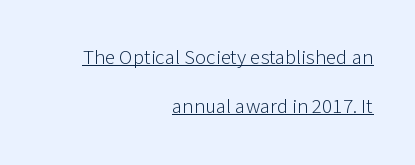
Quick note: not italic, upright. The strokes are not fattened; the text isn't bold. Short and long lines alike share a common ending point at right. Here the glyphs are tracked normally, forming tight word shapes. What's the leading like? Stretched, with rows far apart.
